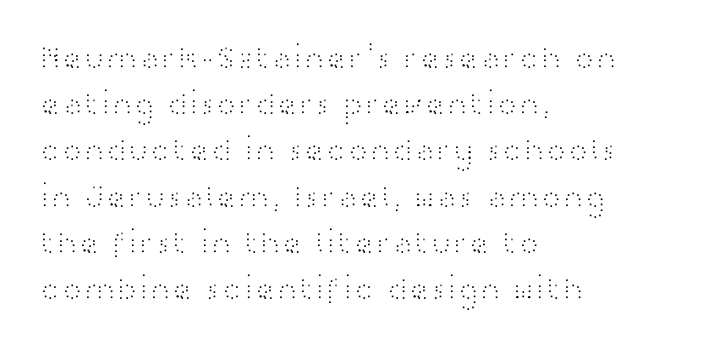
Notice how the stems are strictly vertical — no italics here. Note: no serifs on the glyphs. In terms of leading, this rendering sits right in the middle. The line texture is even and compact thanks to regular tracking.
